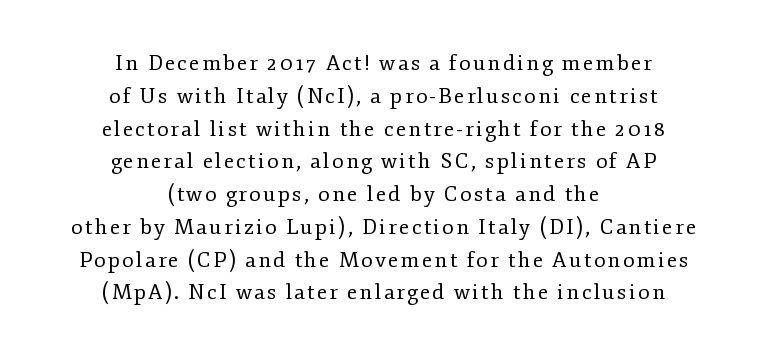
{"italic": "no", "bold": "no", "underline": "no", "align": "center", "line_spacing": "normal", "line_spacing_ratio": 1.56, "glyph_px": 21}
